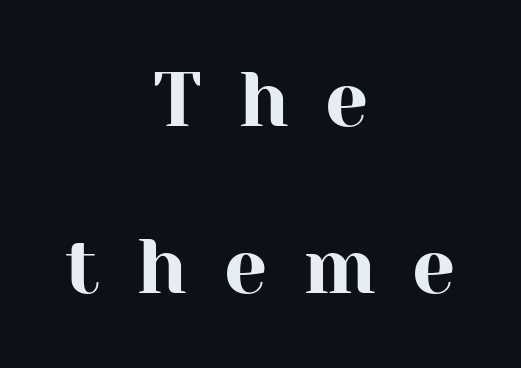
Q: Is the text italic (slanted)? A: No, it is upright.
Q: Is the typeface a serif or a sans-serif typeface? A: Serif.
Q: Is the text underlined? A: No.
Q: How is the paragraph aligned? A: Centered.
Q: Is the spacing between letters normal or unusually wide? A: Unusually wide.
Q: Is the spacing between lines tight, normal or loose? A: Loose.
Q: Width (condensed, normal, or wide)? A: Normal.
Q: Stroke contrast? A: High.
Q: x-height? A: Medium.
Q: Monospaced? A: No.
